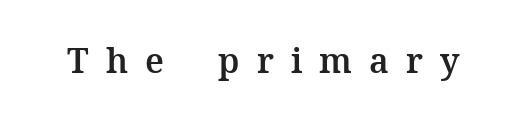
{"serif": "yes", "italic": "no", "width": "normal", "stroke_contrast": "medium", "x_height": "medium", "monospaced": "no", "underline": "no", "letter_spacing": "wide", "letter_spacing_em": 0.5, "glyph_px": 34}
